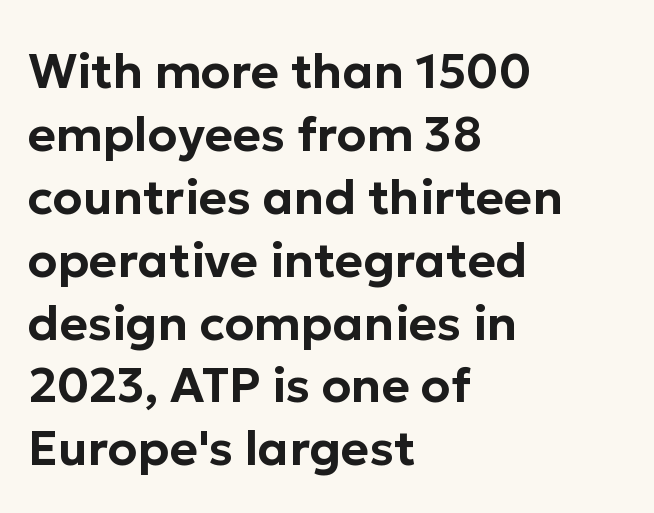
Q: Is the text italic (slanted)? A: No, it is upright.
Q: Is the typeface a serif or a sans-serif typeface? A: Sans-serif.
Q: Is the text underlined? A: No.
Q: How is the paragraph aligned? A: Left-aligned.
Q: Is the spacing between letters normal or unusually wide? A: Normal.
Q: Is the spacing between lines tight, normal or loose? A: Normal.
Q: Width (condensed, normal, or wide)? A: Normal.
Q: Stroke contrast? A: Low.
Q: x-height? A: Medium.
Q: Monospaced? A: No.
